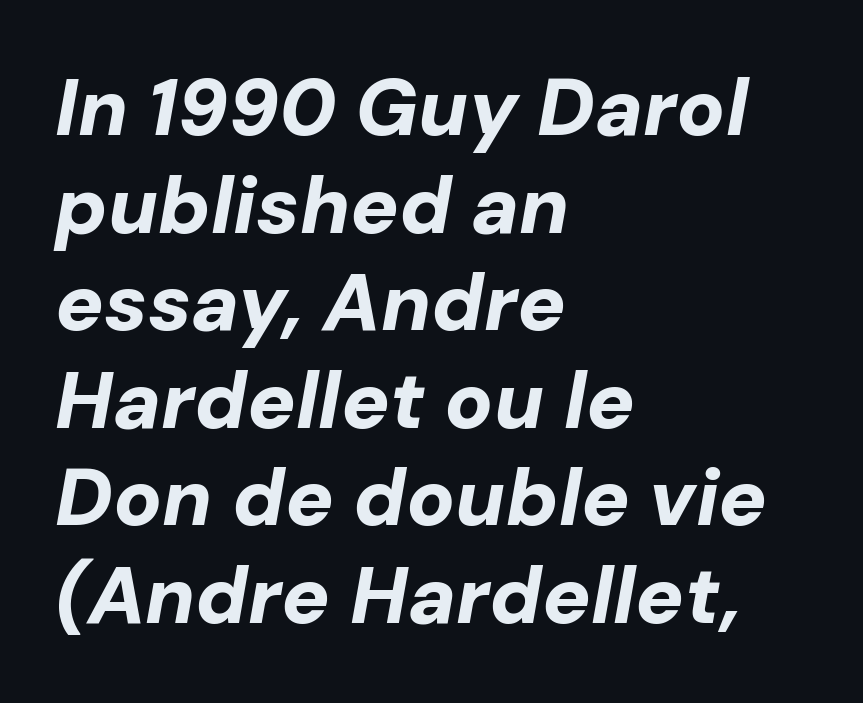
The image shows 80 px bold type, italic (leaning right); set left-aligned, line spacing 1.22x, normal letter spacing, not underlined; low stroke contrast and a medium x-height.
